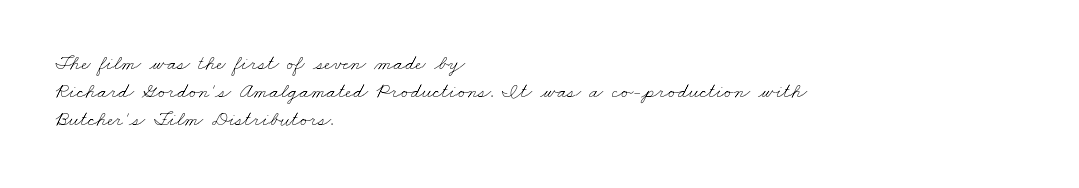
Letter spacing: default. Only glyphs here, with clear space below each row. The compositor pushed each line to the left boundary. The face looks like a standard text weight, possibly lighter. The rendering uses a moderate line-height, typical for paragraphs.
